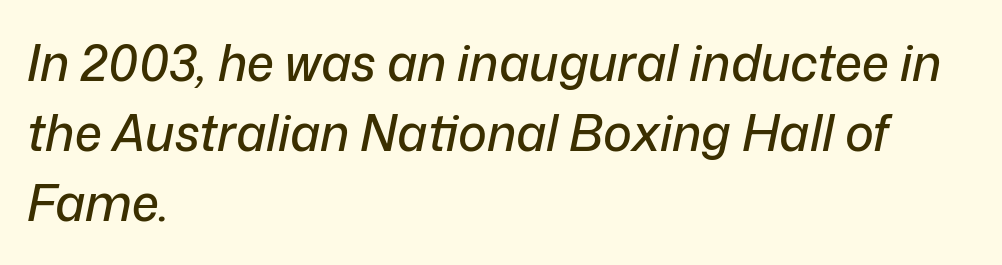
Rows of type keep a routine distance in the vertical direction. Notice how the passage keeps a crisp vertical edge on the left only. Honestly, the letter spacing is just normal — you wouldn't notice it. Proportional: the letters do not fall into vertical columns.
